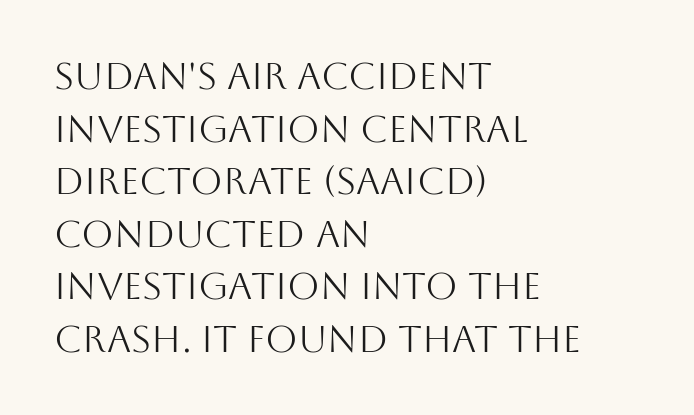
A typesetter would call this zero additional tracking. Lines of text with bare space underneath. A normal amount of white space separates one row of letters from the next. The letters stand straight up with perfectly vertical stems. This reads as an unemphasized weight, regular at the heaviest. The type family on display is of the sans-serif kind.
